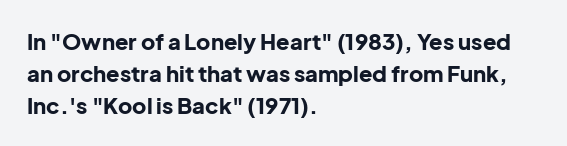
Q: Is the text bold? A: Yes.
Q: Is the text italic (slanted)? A: No, it is upright.
Q: Is the text underlined? A: No.
Q: How is the paragraph aligned? A: Left-aligned.
Q: Is the spacing between letters normal or unusually wide? A: Normal.
Q: Is the spacing between lines tight, normal or loose? A: Normal.
